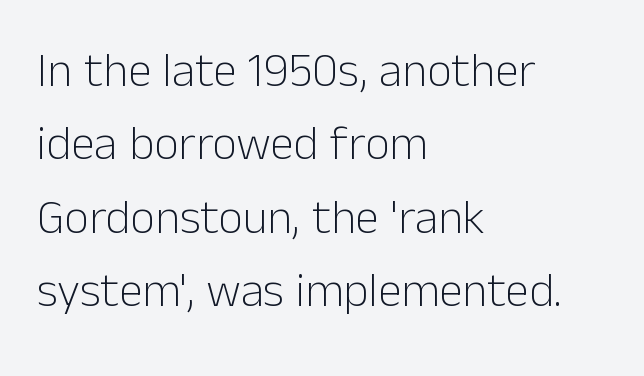
The image shows 48 px light sans-serif type, upright; set left-aligned, normal line spacing (1.53x), normal letter spacing, not underlined; low stroke contrast and a medium x-height.
